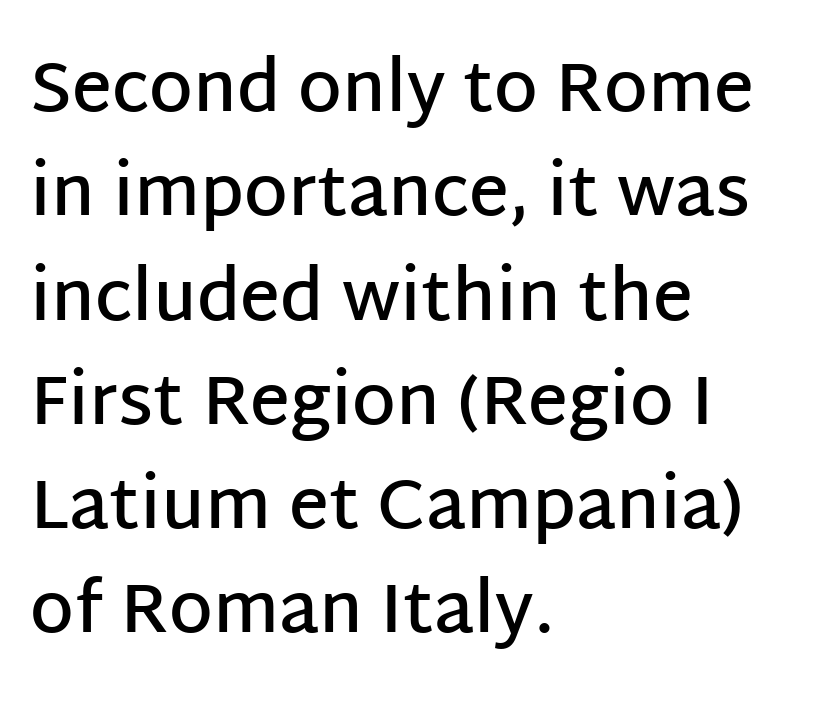
{"serif": "no", "italic": "no", "bold": "semi", "weight": "semibold", "width": "normal", "stroke_contrast": "low", "x_height": "large", "monospaced": "no", "underline": "no", "align": "left", "line_spacing": "normal", "line_spacing_ratio": 1.49, "letter_spacing": "normal", "letter_spacing_em": 0.0, "glyph_px": 70}
